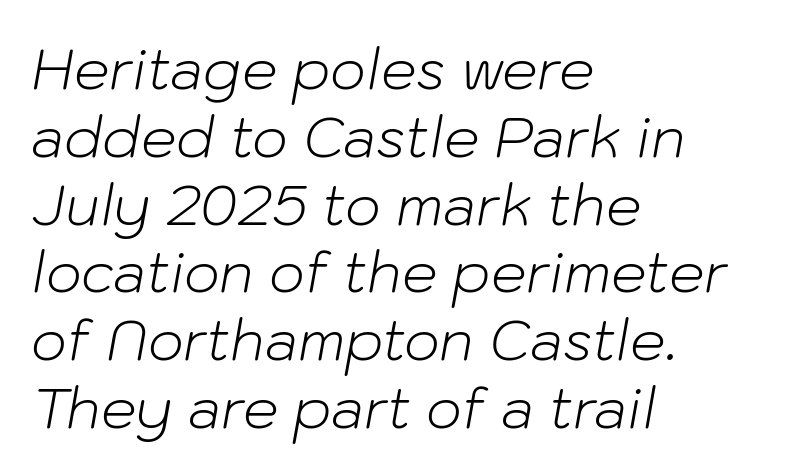
Q: Is the text bold? A: No.
Q: Is the text italic (slanted)? A: Yes, it leans right by about 10 degrees.
Q: Is the text underlined? A: No.
Q: How is the paragraph aligned? A: Left-aligned.
Q: Is the spacing between letters normal or unusually wide? A: Normal.
Q: Width (condensed, normal, or wide)? A: Normal.
Q: Stroke contrast? A: Low.
Q: x-height? A: Medium.
Q: Monospaced? A: No.
